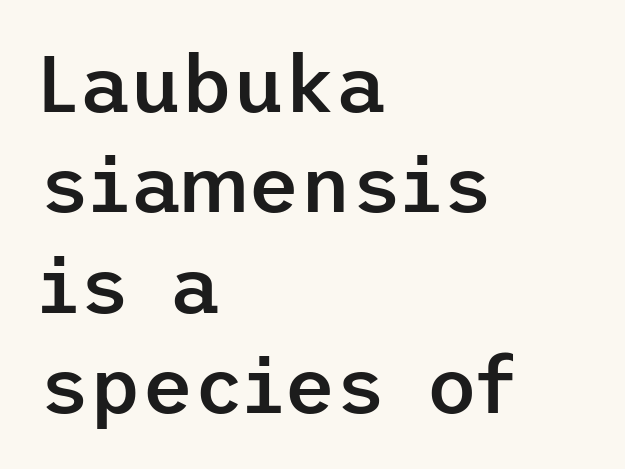
The image shows 79 px semibold sans-serif type, upright; set left-aligned, normal line spacing (1.27x), normal letter spacing, not underlined; low stroke contrast and a medium x-height.
